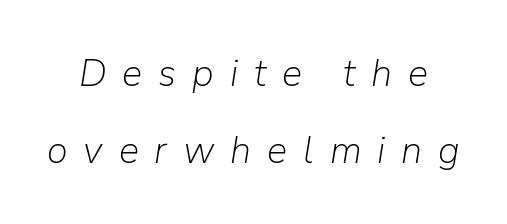
Character widths vary here, with narrow letters taking less room than wide ones. Honestly, the letter spacing is so wide it's the main thing you notice. Stroke mass is kept to a normal reading level or below. The gap between lines stays unmarked. Loosely led — the rows are spread out.
